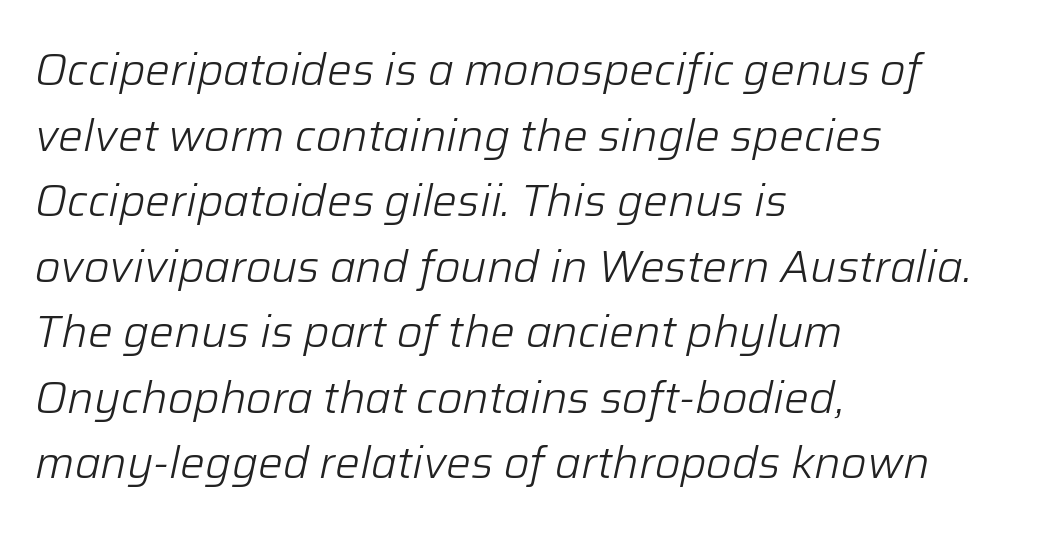
Compared with typical paragraphs, the rows here are spaced about the same. Stem width sits at or under what a default text font uses. Visually the block forms a straight wall on the left and a jagged coastline on the right. Letters rest on an invisible, unmarked baseline. Quick note: italic. This rendering leaves character spacing at its baseline value.
